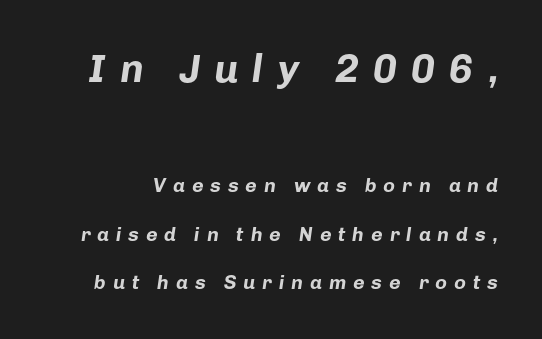
The image shows 40 px bold type, italic (leaning right); set loose line spacing (2.43x), unusually wide letter spacing (+0.34 em), not underlined; the first (top) block is 2.0x larger; low stroke contrast and a medium x-height.
